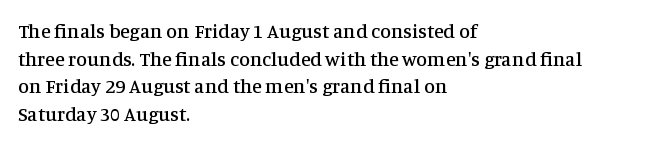
{"italic": "no", "underline": "no", "align": "left", "line_spacing": "normal", "line_spacing_ratio": 1.38, "letter_spacing": "normal", "letter_spacing_em": 0.0, "glyph_px": 20}
